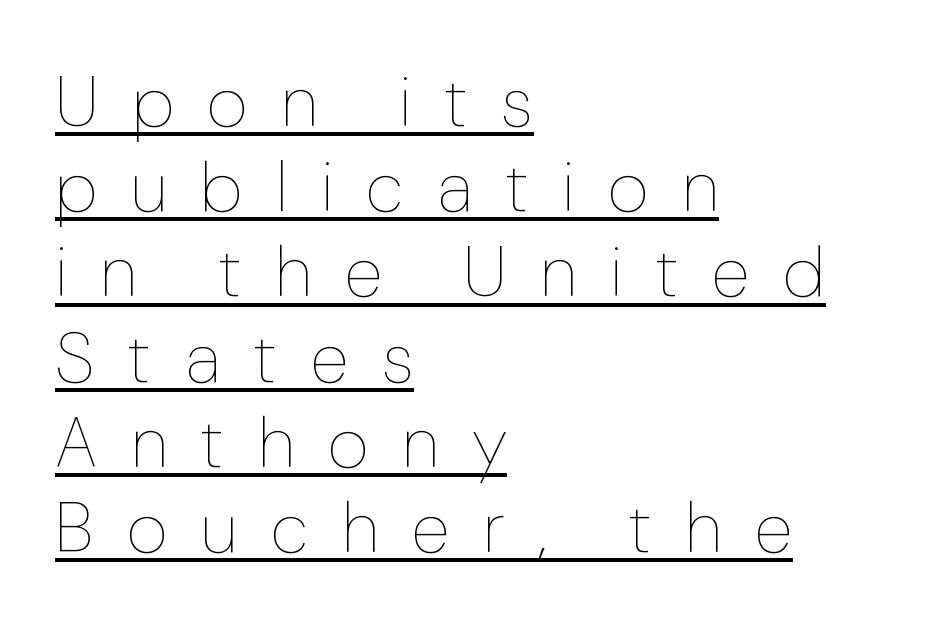
Q: Is the text bold? A: No.
Q: Is the text italic (slanted)? A: No, it is upright.
Q: Is the text underlined? A: Yes.
Q: How is the paragraph aligned? A: Left-aligned.
Q: Is the spacing between letters normal or unusually wide? A: Unusually wide.
Q: Width (condensed, normal, or wide)? A: Normal.
Q: Stroke contrast? A: Low.
Q: x-height? A: Medium.
Q: Monospaced? A: No.
